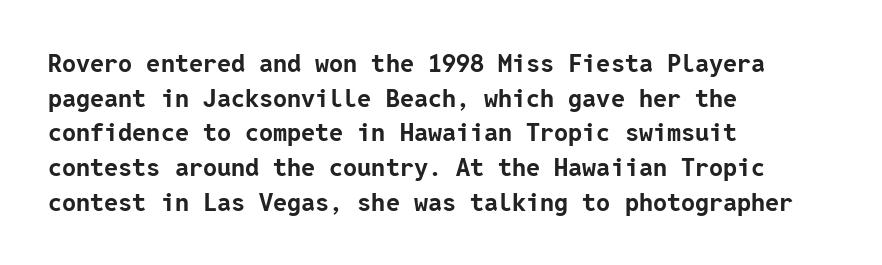
The image shows 25 px bold type, upright; set left-aligned, normal line spacing (1.39x), normal letter spacing, not underlined.
